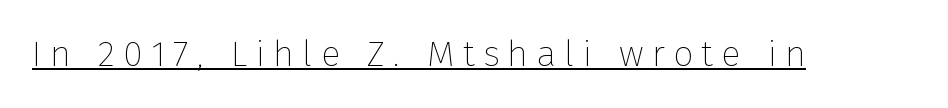
Vertical strokes here are truly vertical. This is sans-serif lettering, the kind often seen on screens and signage. Glyph-to-glyph distance is far greater than everyday printed text. Ink coverage per letter is moderate at most.
